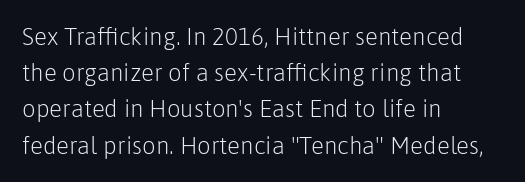
{"italic": "no", "bold": "no", "underline": "no", "align": "left", "line_spacing": "normal", "line_spacing_ratio": 1.51, "letter_spacing": "normal", "letter_spacing_em": 0.0, "glyph_px": 24}
